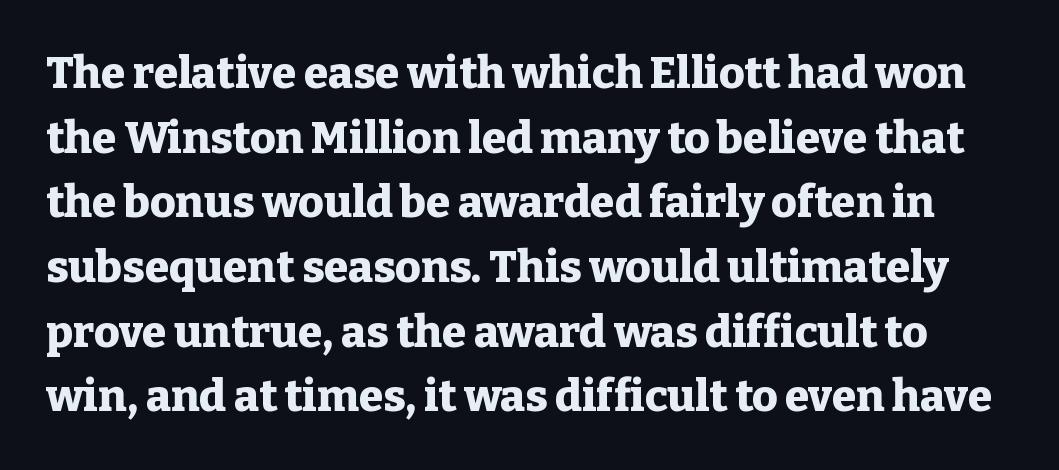
The image shows 44 px heavy serif type, upright; set normal line spacing (1.47x), normal letter spacing, not underlined; low stroke contrast and a medium x-height.
